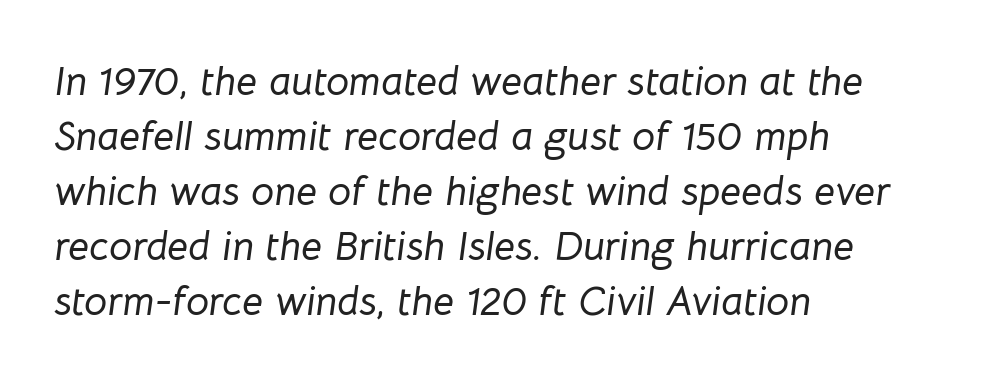
Q: Is the text italic (slanted)? A: Yes, it leans right by about 8 degrees.
Q: Is the text underlined? A: No.
Q: How is the paragraph aligned? A: Left-aligned.
Q: Is the spacing between letters normal or unusually wide? A: Normal.
Q: Is the spacing between lines tight, normal or loose? A: Normal.
Q: Width (condensed, normal, or wide)? A: Normal.
Q: Stroke contrast? A: Low.
Q: x-height? A: Medium.
Q: Monospaced? A: No.
